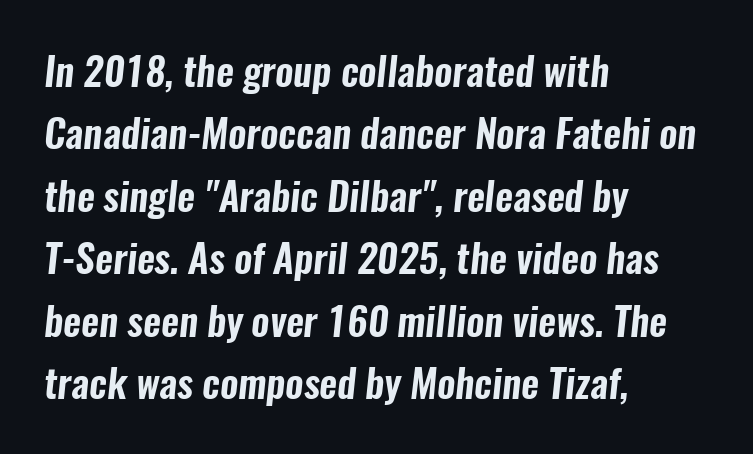
This sample is left-justified, so line endings fall wherever the words run out. Any mark beneath the type? The region is blank. You could not count columns in this text — the font is proportionally spaced. Caption: standard tracking, unaltered. Quick note: interline space is typical. This is sans-serif lettering, the kind often seen on screens and signage.
